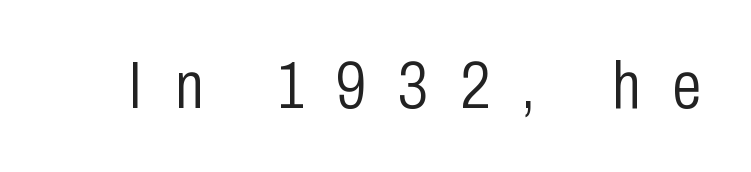
The image shows 66 px light, condensed sans-serif type, upright; set unusually wide letter spacing (+0.49 em), not underlined; low stroke contrast and a medium x-height.
